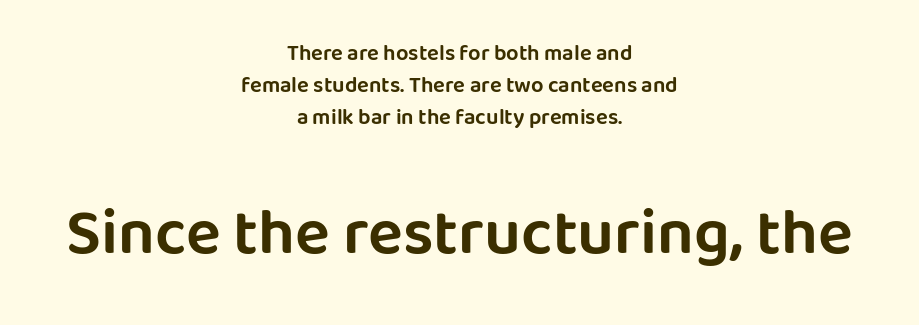
{"serif": "no", "italic": "no", "width": "normal", "stroke_contrast": "low", "x_height": "large", "monospaced": "no", "underline": "no", "align": "center", "line_spacing": "normal", "line_spacing_ratio": 1.45, "letter_spacing": "normal", "letter_spacing_em": 0.0, "larger_block": "second", "size_ratio": 2.95, "glyph_px": 65}
